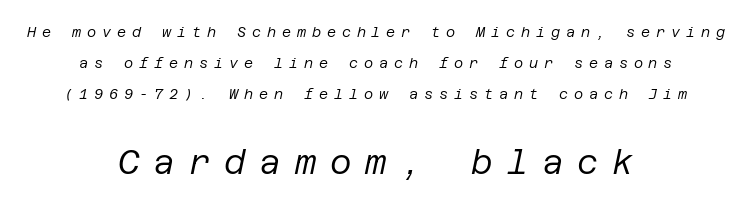
Q: Is the text bold? A: No.
Q: Is the text italic (slanted)? A: Yes, it leans right by about 12 degrees.
Q: Is the text underlined? A: No.
Q: How is the paragraph aligned? A: Centered.
Q: Is the spacing between letters normal or unusually wide? A: Unusually wide.
Q: Is the spacing between lines tight, normal or loose? A: Loose.
Q: Which block of text is set in a larger size, the first (top) or the second (bottom)? A: The second (bottom) one.
Q: Width (condensed, normal, or wide)? A: Normal.
Q: Stroke contrast? A: Low.
Q: x-height? A: Large.
